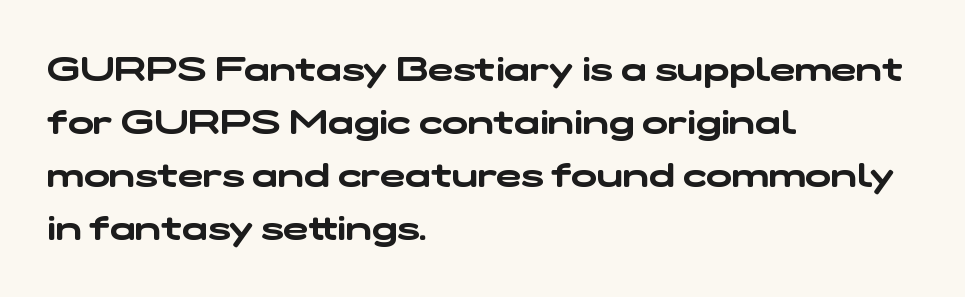
{"serif": "no", "width": "wide", "stroke_contrast": "low", "x_height": "medium", "monospaced": "no", "underline": "no", "align": "left", "line_spacing": "normal", "line_spacing_ratio": 1.56, "letter_spacing": "normal", "letter_spacing_em": 0.0, "glyph_px": 34}
